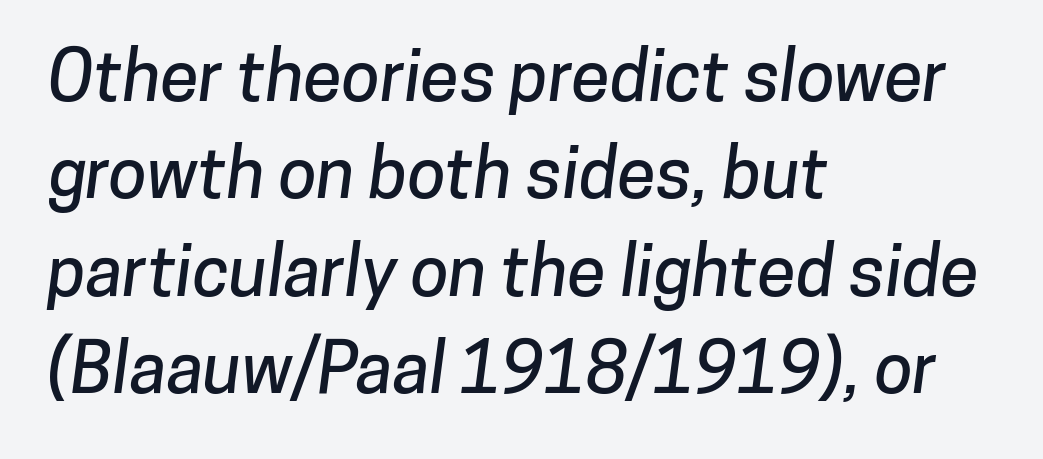
Observe the absence of serifs on each vertical stroke in this sample. Is this a fixed-width face? No — the glyphs have proportional, varying widths. Horizontal alignment here is leftward, the default for most running prose. You could call the tracking neutral — neither tight nor loose.
